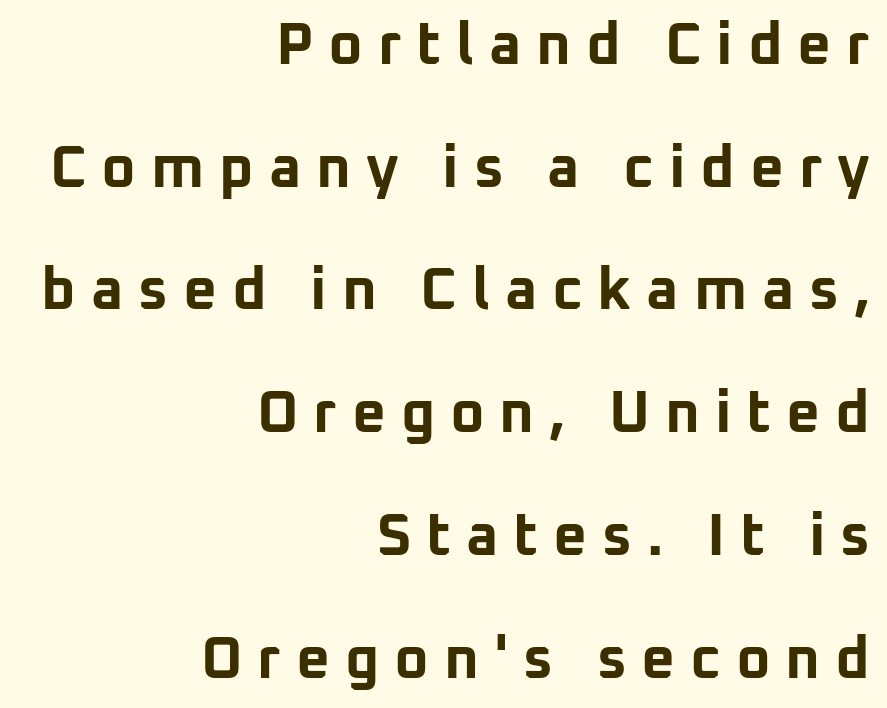
Q: Is the text bold? A: Yes.
Q: Is the text italic (slanted)? A: No, it is upright.
Q: Is the typeface a serif or a sans-serif typeface? A: Sans-serif.
Q: Is the text underlined? A: No.
Q: How is the paragraph aligned? A: Right-aligned.
Q: Is the spacing between letters normal or unusually wide? A: Unusually wide.
Q: Is the spacing between lines tight, normal or loose? A: Loose.
Q: Width (condensed, normal, or wide)? A: Normal.
Q: Stroke contrast? A: Low.
Q: x-height? A: Medium.
Q: Monospaced? A: No.
